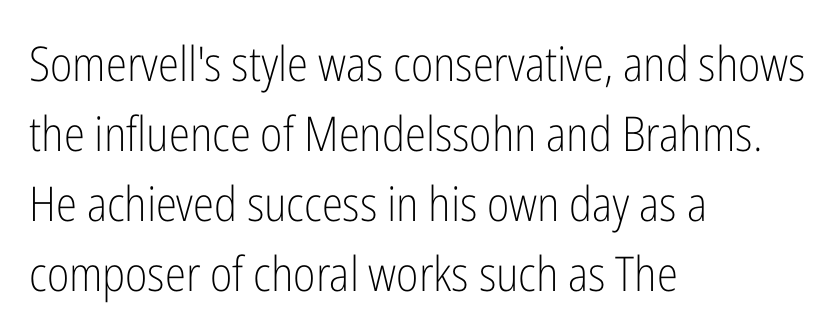
Q: Is the text bold? A: No.
Q: Is the text italic (slanted)? A: No, it is upright.
Q: Is the typeface a serif or a sans-serif typeface? A: Sans-serif.
Q: Is the text underlined? A: No.
Q: How is the paragraph aligned? A: Left-aligned.
Q: Is the spacing between letters normal or unusually wide? A: Normal.
Q: Is the spacing between lines tight, normal or loose? A: Normal.
Q: Width (condensed, normal, or wide)? A: Condensed.
Q: Stroke contrast? A: Low.
Q: x-height? A: Medium.
Q: Monospaced? A: No.
